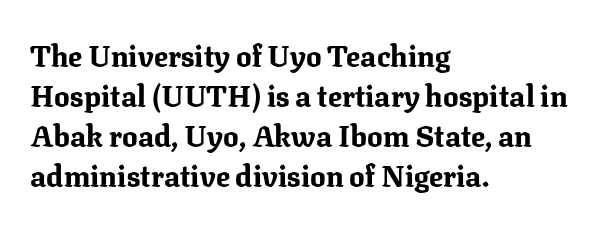
Q: Is the text bold? A: Yes.
Q: Is the text italic (slanted)? A: No, it is upright.
Q: Is the typeface a serif or a sans-serif typeface? A: Serif.
Q: Is the text underlined? A: No.
Q: How is the paragraph aligned? A: Left-aligned.
Q: Is the spacing between letters normal or unusually wide? A: Normal.
Q: Is the spacing between lines tight, normal or loose? A: Normal.
Q: Width (condensed, normal, or wide)? A: Normal.
Q: Stroke contrast? A: Medium.
Q: x-height? A: Medium.
Q: Monospaced? A: No.
